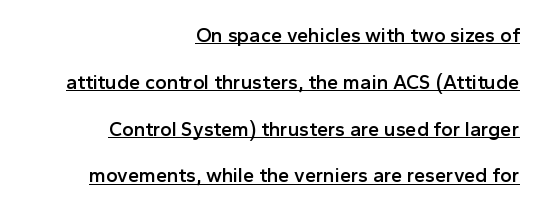
The image shows 20 px text type, upright; set right-aligned, loose line spacing (2.34x), normal letter spacing, underlined.
